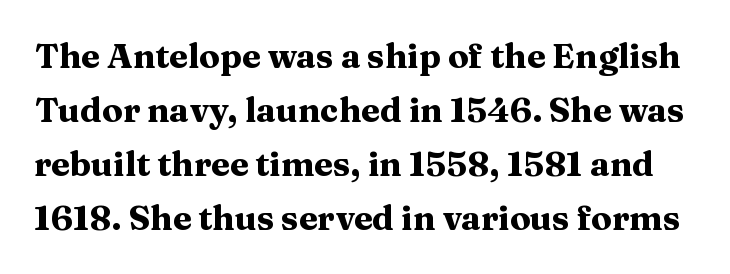
Regular leading. There is no visible air inserted between adjacent glyphs. The strokes are fattened all the way to bold. Regarding serifs, this sample has them. Style check: upright.
